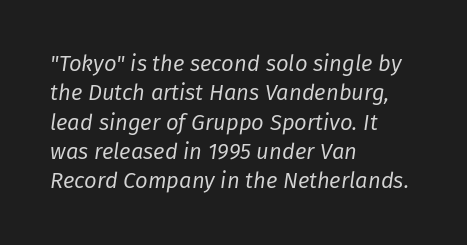
The type is set solid horizontally, with unmodified tracking. Is there much room between lines? A standard amount, neither cramped nor airy. The characters are drawn with everyday or finer stroke widths. Emphasis-style slanted type is in use. Beneath every word, the page is bare. The passage is arranged the way most books set body copy — flush left.
